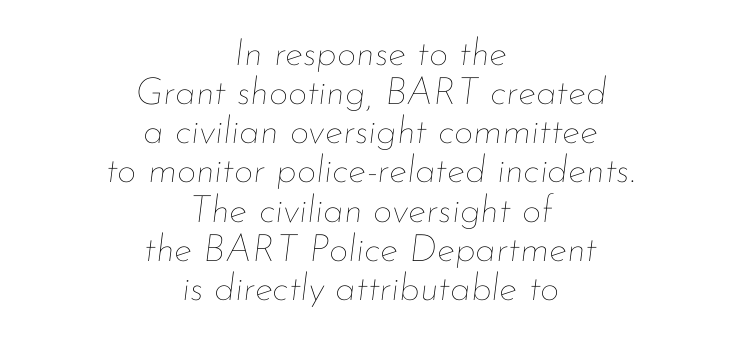
Q: Is the text bold? A: No.
Q: Is the text italic (slanted)? A: Yes, it leans right by about 7 degrees.
Q: Is the text underlined? A: No.
Q: How is the paragraph aligned? A: Centered.
Q: Is the spacing between letters normal or unusually wide? A: Normal.
Q: Is the spacing between lines tight, normal or loose? A: Tight.
Q: Width (condensed, normal, or wide)? A: Normal.
Q: Stroke contrast? A: Low.
Q: x-height? A: Small.
Q: Monospaced? A: No.
